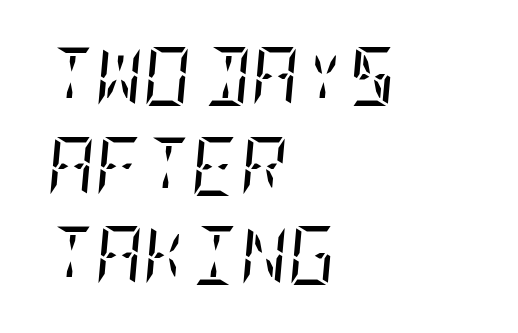
Little horizontal feet cap the strokes, marking this as serif type. Summary of weight: not heavy and not bold. Caption: multi-line text, flush left, ragged right. The letters sit at their default tracking, neither squeezed nor spread. Any mark beneath the type? The region is blank. Normally led — the rows are evenly, conventionally spaced.
